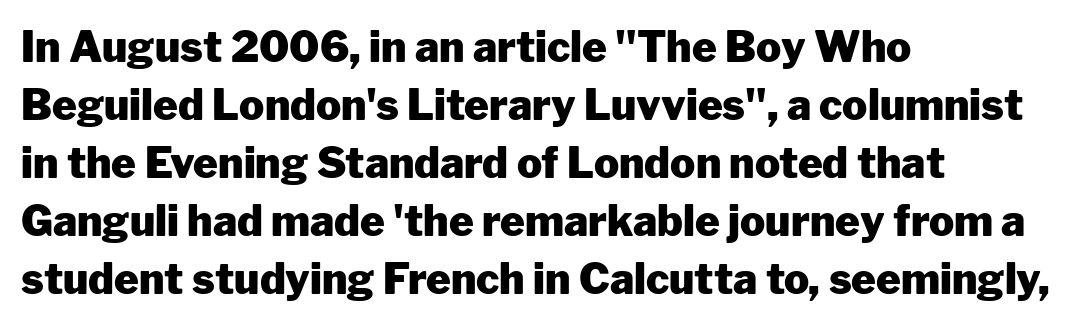
{"serif": "no", "italic": "no", "bold": "yes", "weight": "heavy", "width": "normal", "stroke_contrast": "low", "x_height": "medium", "monospaced": "no", "underline": "no", "align": "left", "line_spacing": "normal", "line_spacing_ratio": 1.38, "letter_spacing": "normal", "letter_spacing_em": 0.0, "glyph_px": 42}
